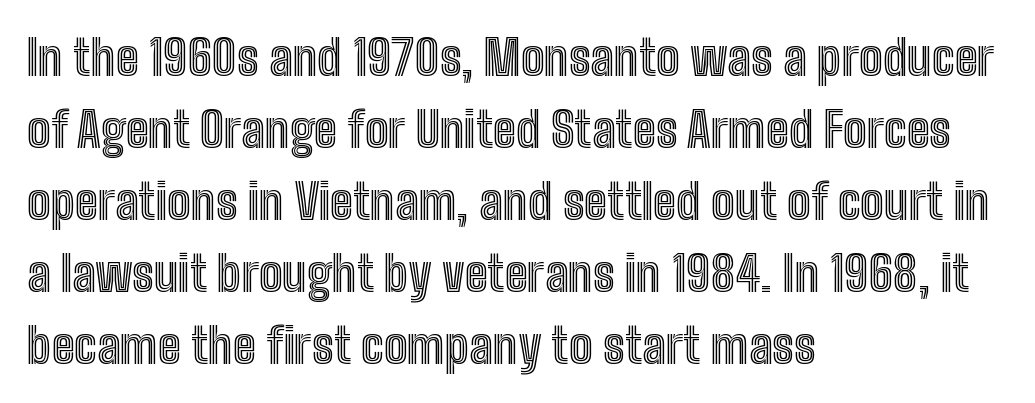
{"italic": "no", "width": "condensed", "x_height": "medium", "monospaced": "no", "underline": "no", "align": "left", "line_spacing": "normal", "line_spacing_ratio": 1.47, "letter_spacing": "normal", "letter_spacing_em": 0.0, "glyph_px": 49}
